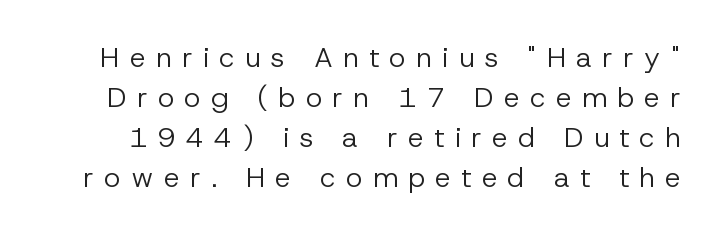
The image shows 28 px regular-weight sans-serif type, upright; set normal line spacing (1.43x), unusually wide letter spacing (+0.37 em), not underlined; low stroke contrast and a medium x-height.
